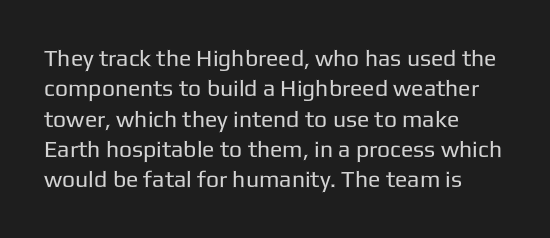
The space directly below the letters is spotless. Caption: standard tracking, unaltered. Vertically, the passage feels balanced, rows spaced as you'd expect. Does the lettering tilt? It doesn't — this is upright.
